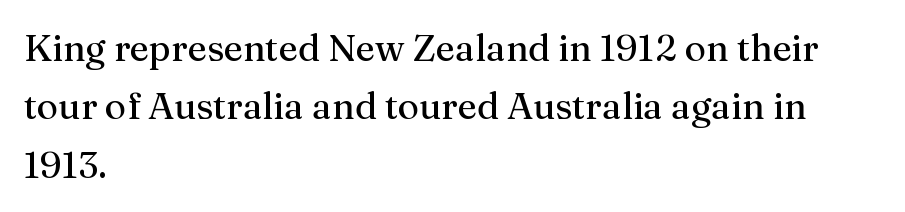
Q: Is the text bold? A: No.
Q: Is the text italic (slanted)? A: No, it is upright.
Q: Is the typeface a serif or a sans-serif typeface? A: Serif.
Q: Is the text underlined? A: No.
Q: How is the paragraph aligned? A: Left-aligned.
Q: Is the spacing between letters normal or unusually wide? A: Normal.
Q: Is the spacing between lines tight, normal or loose? A: Normal.
Q: Width (condensed, normal, or wide)? A: Normal.
Q: Stroke contrast? A: Medium.
Q: x-height? A: Medium.
Q: Monospaced? A: No.
